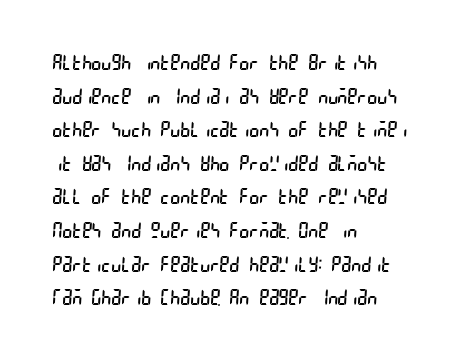
This block has exactly the height ordinary leading produces. Horizontally, the lines are justified to the leading edge only. Any mark beneath the type? The region is blank. This rendering leaves character spacing at its baseline value.
